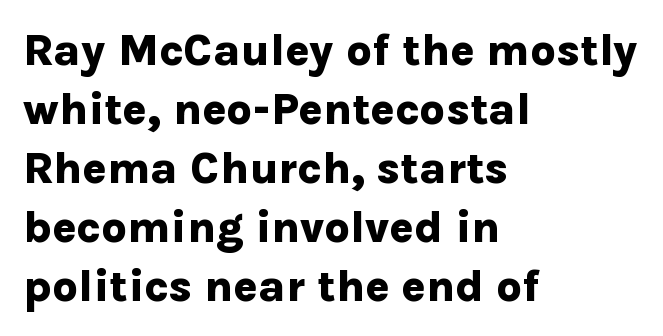
As a designer I'd log this as weight 700, bold. Underline: absent. Upright lettering throughout. Nope, no serifs anywhere on these letters.
